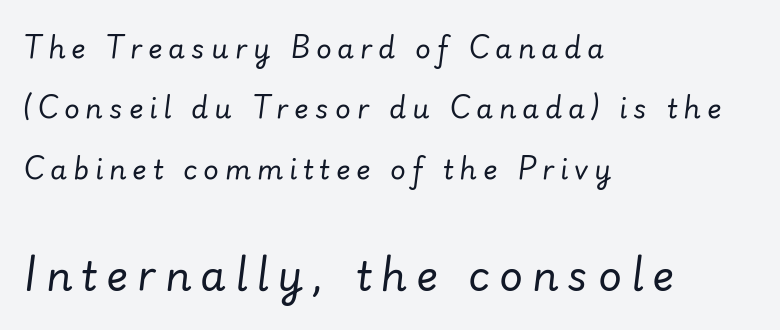
The image shows 41 px regular-weight type, italic (leaning right); set left-aligned, loose line spacing (2.24x), unusually wide letter spacing (+0.22 em), not underlined; the second (bottom) block is 1.52x larger; low stroke contrast and a small x-height.
